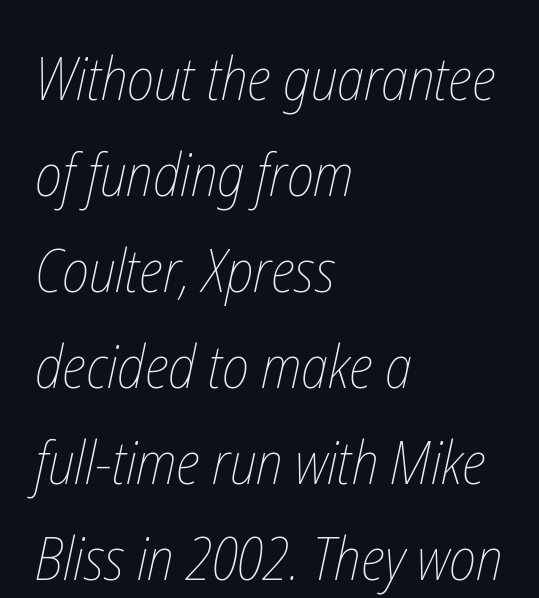
The image shows 60 px thin, condensed type; set left-aligned, normal line spacing (1.6x), normal letter spacing, not underlined; low stroke contrast and a medium x-height.
